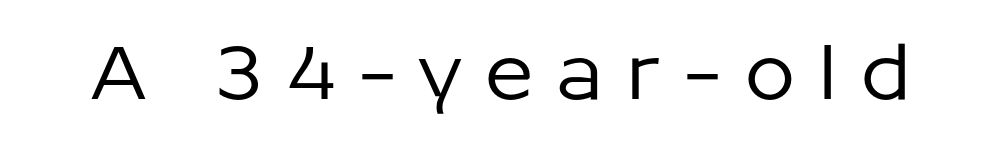
The line texture is sparse and dotted thanks to wide tracking. The passage shown is typed in a proportional face where columns would drift. Look at the bottom of the vertical strokes: they stop flat, with no serifs. Every character sits straight up, as roman type does. Lines of text with bare space underneath.
